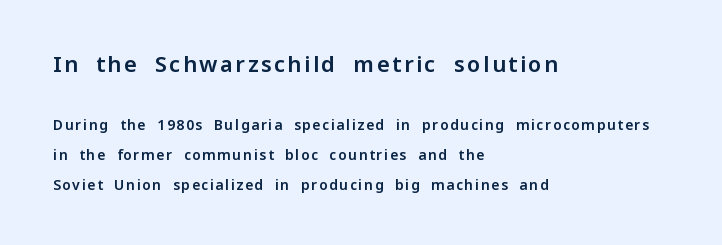
The image shows 22 px text type, upright; set left-aligned, loose line spacing (2.12x), not underlined; the first (top) block is 1.57x larger.
